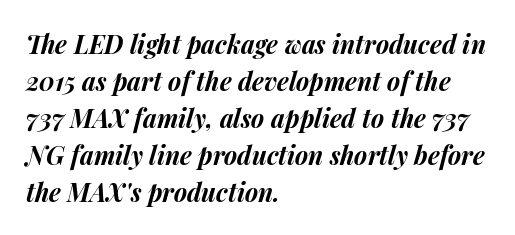
The image shows 25 px bold type, italic (leaning right); set left-aligned, normal line spacing (1.48x), normal letter spacing, not underlined.
